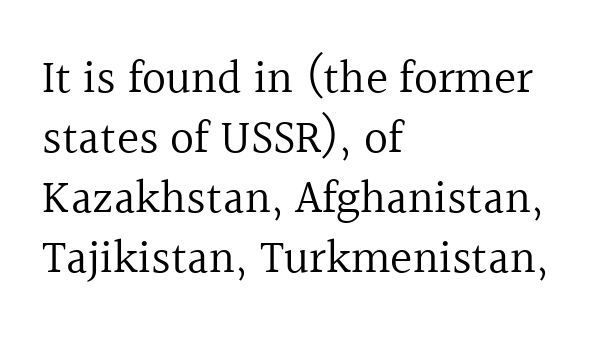
{"serif": "yes", "italic": "no", "bold": "no", "weight": "regular", "width": "normal", "x_height": "medium", "monospaced": "no", "underline": "no", "align": "left", "line_spacing": "normal", "line_spacing_ratio": 1.28, "letter_spacing": "normal", "letter_spacing_em": 0.0, "glyph_px": 47}
